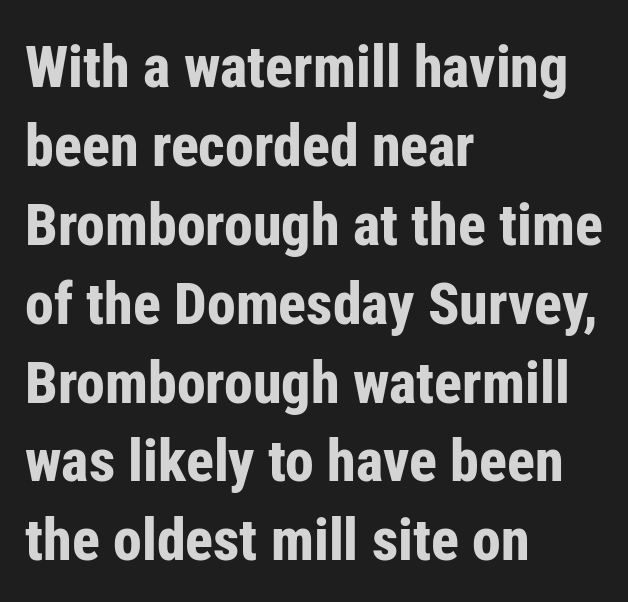
The image shows 58 px bold, condensed sans-serif type, upright; set left-aligned, normal line spacing (1.36x), normal letter spacing, not underlined; low stroke contrast and a medium x-height.
